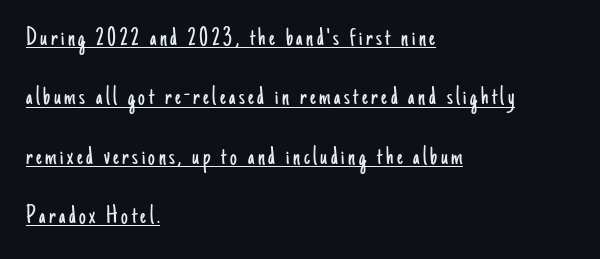
Q: Is the text bold? A: No.
Q: Is the text italic (slanted)? A: No, it is upright.
Q: Is the text underlined? A: Yes.
Q: How is the paragraph aligned? A: Left-aligned.
Q: Is the spacing between lines tight, normal or loose? A: Loose.
